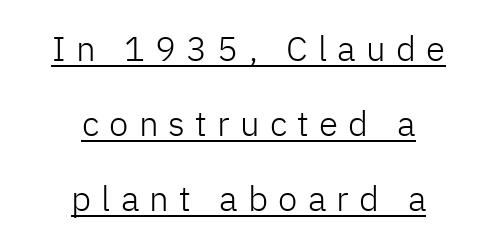
The image shows 35 px light sans-serif type, upright; set centered, loose line spacing (2.14x), unusually wide letter spacing (+0.29 em), underlined; low stroke contrast and a medium x-height.
